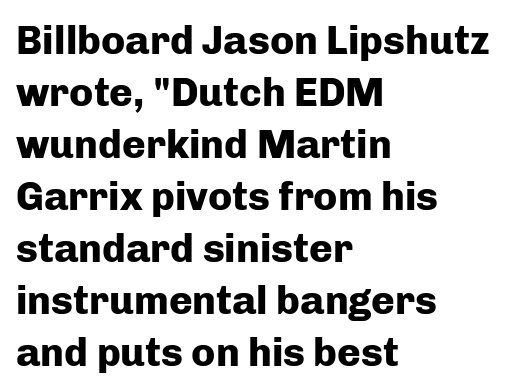
The image shows 40 px heavy sans-serif type, upright; set left-aligned, normal line spacing (1.3x), normal letter spacing, not underlined; low stroke contrast and a medium x-height.
